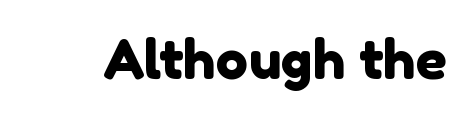
The image shows 54 px sans-serif type; set normal letter spacing, not underlined; a medium x-height.
